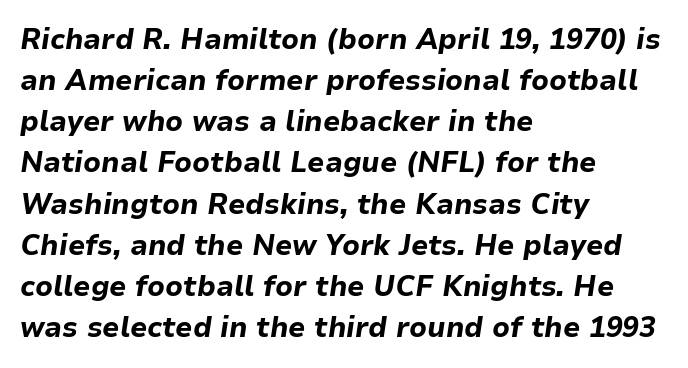
{"italic": "yes", "lean": "right", "slant_degrees": 9, "bold": "yes", "weight": "bold", "width": "normal", "stroke_contrast": "low", "x_height": "medium", "monospaced": "no", "underline": "no", "align": "left", "line_spacing": "normal", "line_spacing_ratio": 1.47, "letter_spacing": "normal", "letter_spacing_em": 0.0, "glyph_px": 28}
